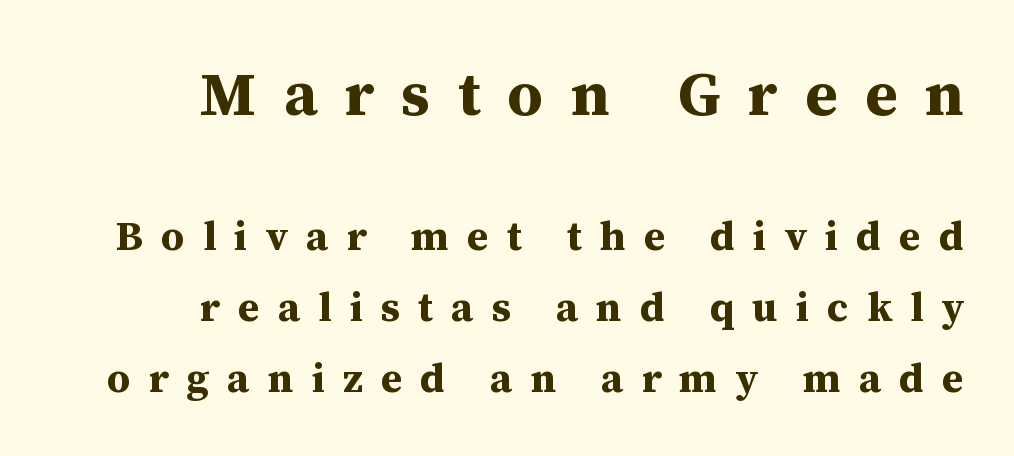
Does the weight exceed regular? Yes, all the way to bold. Each letter keeps its own natural width here, so spacing adapts to shape. Style check: upright. The text was rendered using a seriffed face with decorative stroke endings. Larger block? The one above; the one below is distinctly smaller.
